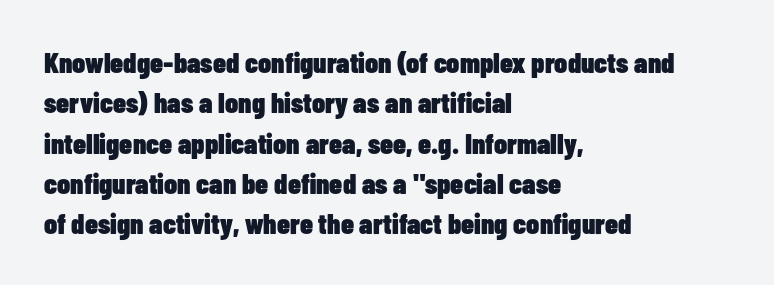
The image shows 29 px heavy, condensed sans-serif type, upright; set left-aligned, normal line spacing (1.39x), normal letter spacing, not underlined; low stroke contrast and a medium x-height.
